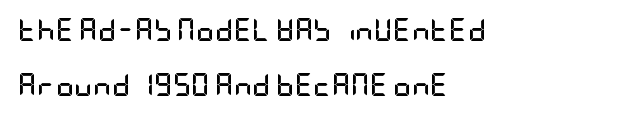
Q: Is the text bold? A: Yes.
Q: Is the text italic (slanted)? A: No, it is upright.
Q: Is the text underlined? A: No.
Q: How is the paragraph aligned? A: Left-aligned.
Q: Is the spacing between letters normal or unusually wide? A: Normal.
Q: Is the spacing between lines tight, normal or loose? A: Loose.
